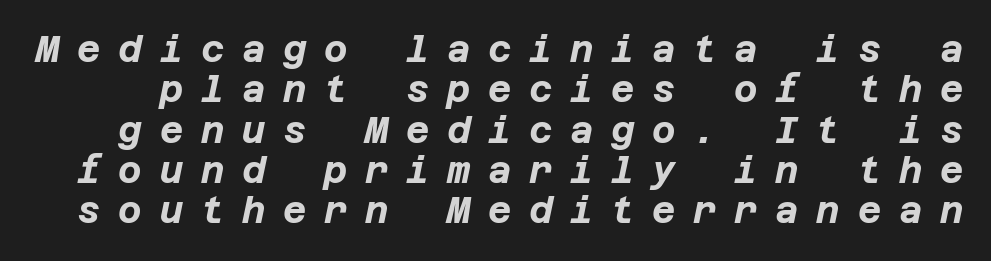
{"italic": "yes", "lean": "right", "slant_degrees": 12, "bold": "yes", "weight": "bold", "width": "normal", "stroke_contrast": "low", "x_height": "large", "underline": "no", "line_spacing": "tight", "line_spacing_ratio": 1.12, "letter_spacing": "wide", "letter_spacing_em": 0.49, "glyph_px": 36}
